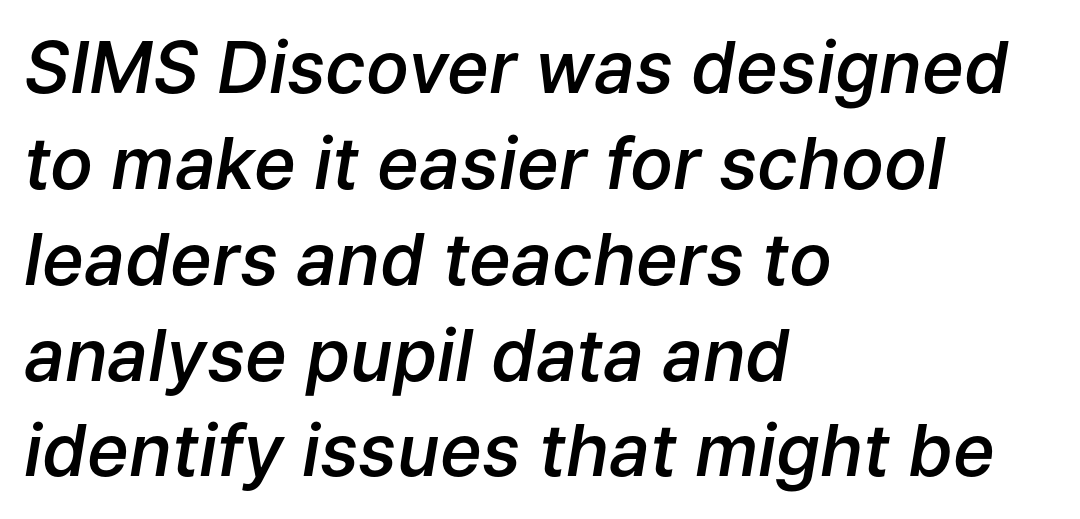
{"italic": "yes", "lean": "right", "slant_degrees": 9, "bold": "semi", "weight": "semibold", "width": "normal", "stroke_contrast": "low", "x_height": "medium", "monospaced": "no", "underline": "no", "align": "left", "line_spacing": "normal", "line_spacing_ratio": 1.35, "letter_spacing": "normal", "letter_spacing_em": 0.0, "glyph_px": 71}
